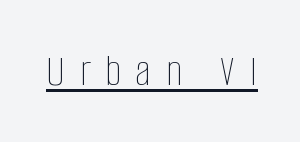
Weight: in the light-to-regular range. Each word looks stretched out because of the extra space between its letters. The passage shown is typed in a proportional face where columns would drift. Somebody hit Ctrl+U on this one — the words are underlined. The font's upright variant was chosen for this text.
